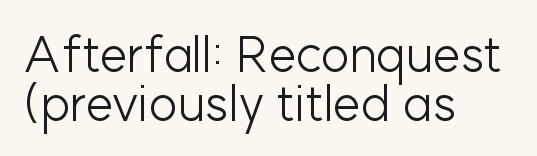
Q: Is the text bold? A: No.
Q: Is the text italic (slanted)? A: No, it is upright.
Q: Is the typeface a serif or a sans-serif typeface? A: Sans-serif.
Q: Is the text underlined? A: No.
Q: How is the paragraph aligned? A: Left-aligned.
Q: Is the spacing between letters normal or unusually wide? A: Normal.
Q: Is the spacing between lines tight, normal or loose? A: Tight.
Q: Width (condensed, normal, or wide)? A: Normal.
Q: Stroke contrast? A: Low.
Q: x-height? A: Medium.
Q: Monospaced? A: No.
